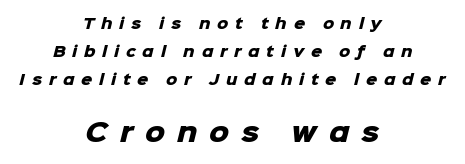
The line-height multiplier appears high, well above default. These lines carry a lot of weight — the face is fully bold. The following chunk of copy outweighs the initial chunk in type size. The space beneath each line is pristine and unruled. Letter spacing: wide.
